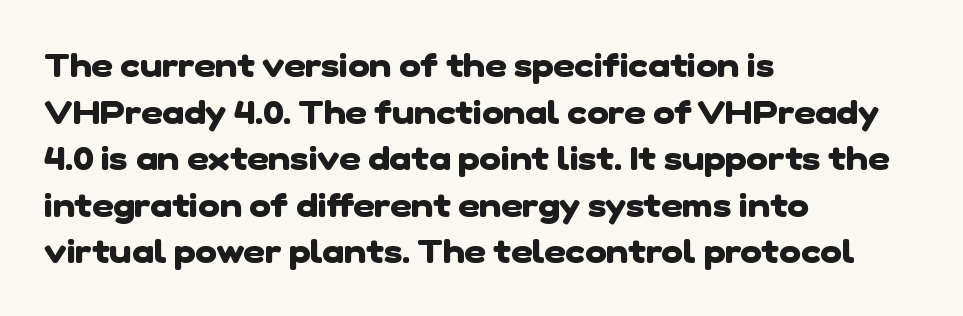
Q: Is the text bold? A: Yes.
Q: Is the typeface a serif or a sans-serif typeface? A: Sans-serif.
Q: Is the text underlined? A: No.
Q: How is the paragraph aligned? A: Left-aligned.
Q: Is the spacing between letters normal or unusually wide? A: Normal.
Q: Is the spacing between lines tight, normal or loose? A: Normal.
Q: Width (condensed, normal, or wide)? A: Normal.
Q: Stroke contrast? A: Low.
Q: x-height? A: Medium.
Q: Monospaced? A: No.
